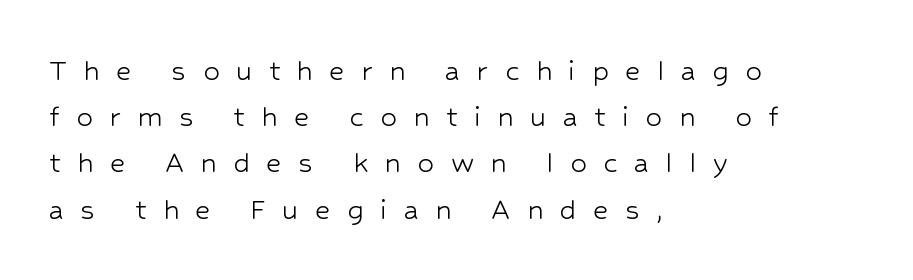
Q: Is the text bold? A: No.
Q: Is the text italic (slanted)? A: No, it is upright.
Q: Is the typeface a serif or a sans-serif typeface? A: Sans-serif.
Q: Is the text underlined? A: No.
Q: How is the paragraph aligned? A: Left-aligned.
Q: Is the spacing between letters normal or unusually wide? A: Unusually wide.
Q: Is the spacing between lines tight, normal or loose? A: Normal.
Q: Width (condensed, normal, or wide)? A: Normal.
Q: Stroke contrast? A: Low.
Q: x-height? A: Medium.
Q: Monospaced? A: No.
